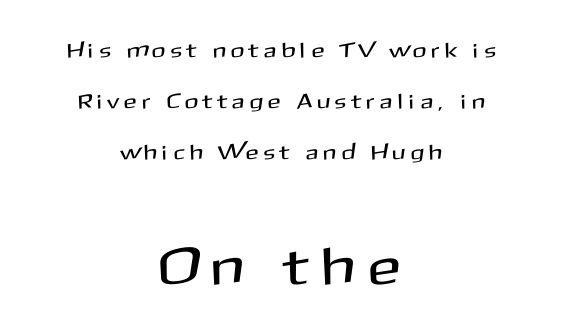
A student would notice the bottom passage is typeset larger than what precedes it. The vertical gap from one line to the next is large. The typeface chosen for these lines omits serifs. A typesetter would call this proportional, since set widths differ per character. Substantial extra tracking has been applied to these lines. Ordinary non-slanted type is in use.
